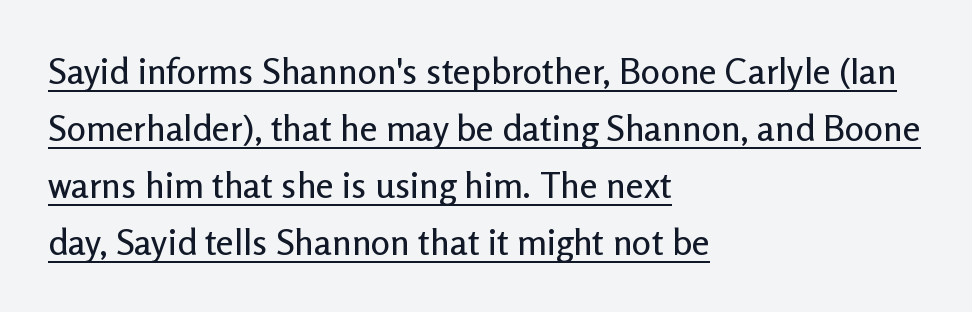
Q: Is the text italic (slanted)? A: No, it is upright.
Q: Is the typeface a serif or a sans-serif typeface? A: Sans-serif.
Q: Is the text underlined? A: Yes.
Q: How is the paragraph aligned? A: Left-aligned.
Q: Is the spacing between letters normal or unusually wide? A: Normal.
Q: Is the spacing between lines tight, normal or loose? A: Normal.
Q: Width (condensed, normal, or wide)? A: Normal.
Q: Stroke contrast? A: Low.
Q: x-height? A: Medium.
Q: Monospaced? A: No.
